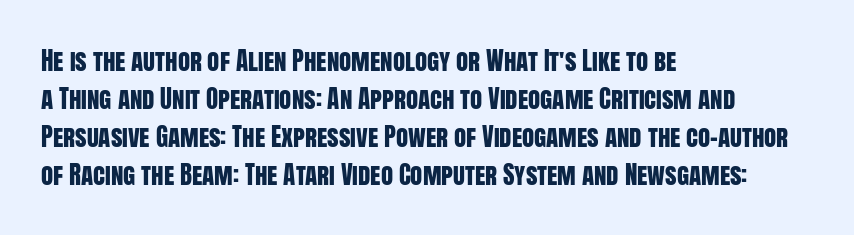
Plain, unruled lines of type. Each word holds together tightly as a unit, with standard inter-letter gaps. Every row of glyphs begins at an identical x-position on the left. Leading matches the norm, producing a regular column.
